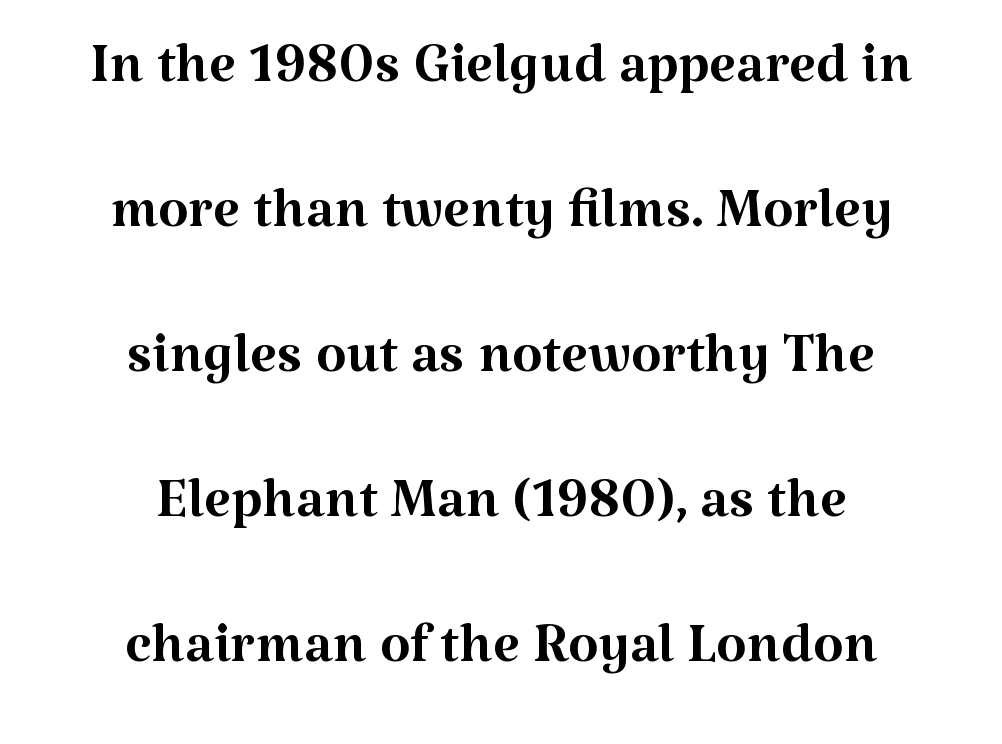
The image shows 78 px regular-weight serif type, upright; set centered, line spacing 1.86x, normal letter spacing, not underlined; medium stroke contrast and a medium x-height.
